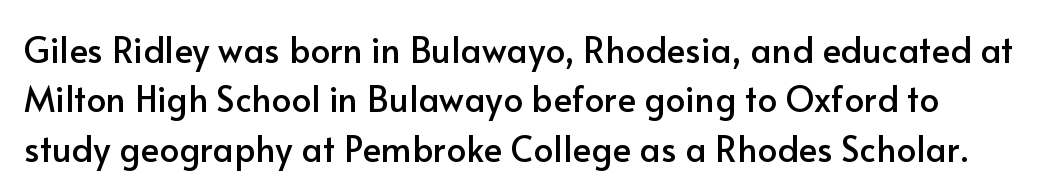
The image shows 35 px sans-serif type, upright; set normal line spacing (1.41x), normal letter spacing, not underlined; low stroke contrast and a small x-height.
